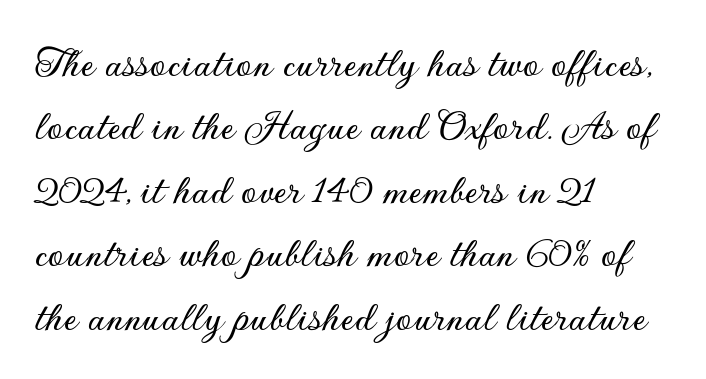
The image shows 45 px sans-serif type; set left-aligned, normal line spacing (1.41x), normal letter spacing, not underlined; low stroke contrast and a small x-height.
